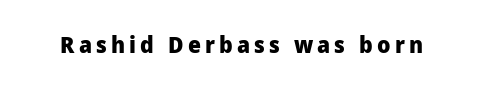
The words here are not underlined. Ascenders rise straight up at ninety degrees. What weight is shown? A full bold with thick strokes.
